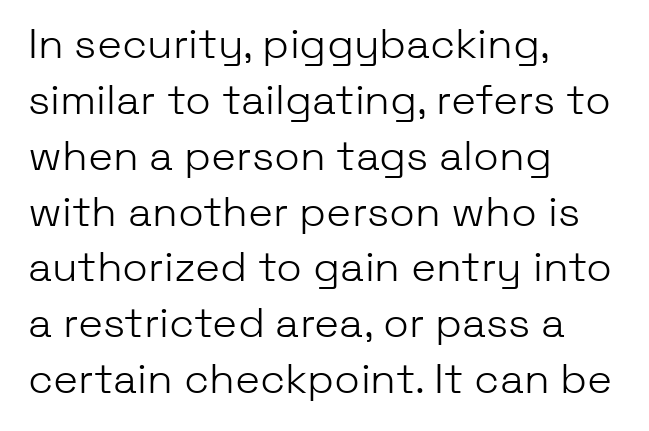
{"serif": "no", "italic": "no", "bold": "no", "weight": "light", "width": "normal", "stroke_contrast": "low", "x_height": "medium", "monospaced": "no", "underline": "no", "align": "left", "line_spacing": "normal", "line_spacing_ratio": 1.33, "letter_spacing": "normal", "letter_spacing_em": 0.0, "glyph_px": 42}
